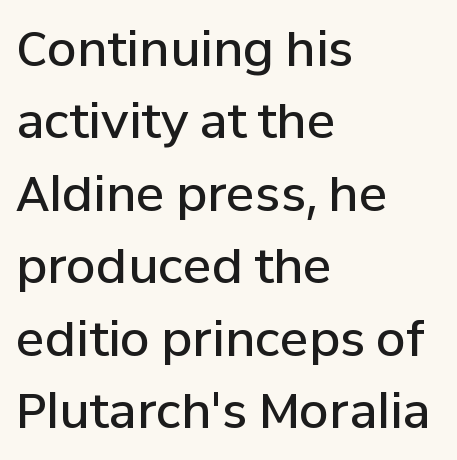
Here the glyphs are tracked normally, forming tight word shapes. Vertically, the passage feels balanced, rows spaced as you'd expect. Check where the strokes stop: nothing finishes them off — pure sans. The sample has been set in demibold, a notch under bold.
